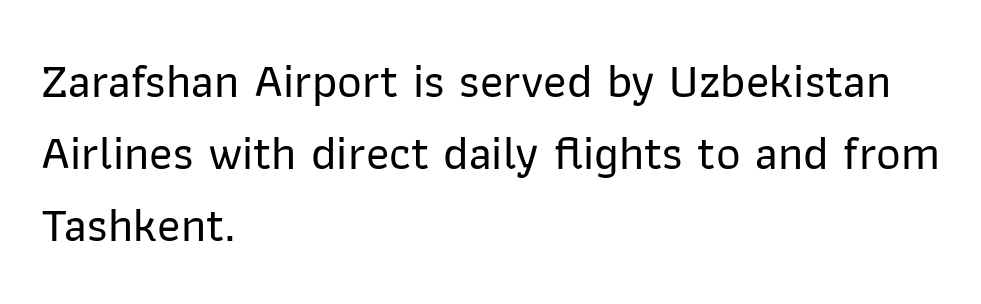
Underline: absent. Characters follow at the spacing the type designer built in. The block of text has a typical density, with ordinary space between rows. Note the varied advance widths — an 'i' is clearly narrower than an 'm'. In terms of letterform style, serifs are entirely absent. The passage is arranged the way most books set body copy — flush left.
